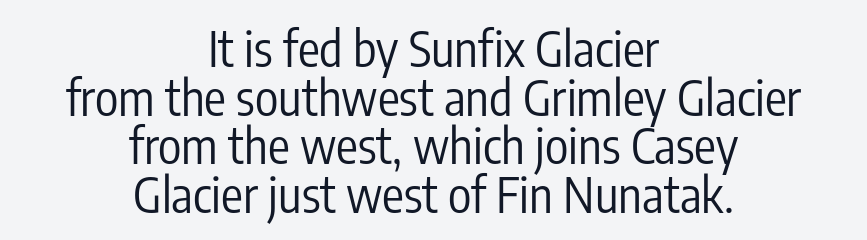
Q: Is the text bold? A: No.
Q: Is the text italic (slanted)? A: No, it is upright.
Q: Is the typeface a serif or a sans-serif typeface? A: Sans-serif.
Q: Is the text underlined? A: No.
Q: How is the paragraph aligned? A: Centered.
Q: Is the spacing between letters normal or unusually wide? A: Normal.
Q: Is the spacing between lines tight, normal or loose? A: Tight.
Q: Width (condensed, normal, or wide)? A: Condensed.
Q: Stroke contrast? A: Low.
Q: x-height? A: Medium.
Q: Monospaced? A: No.
